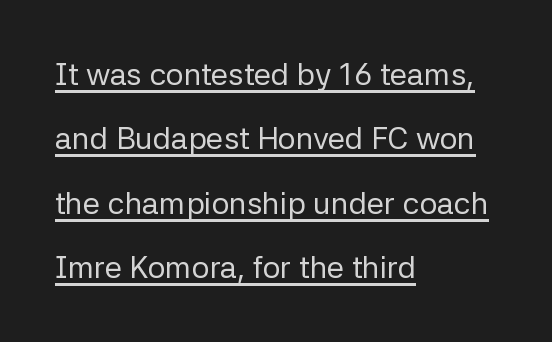
Stems here are at most as thick as an everyday book face. The letterforms sit shoulder to shoulder at normal distance. Emphasis is given by a line drawn under the lettering. The letters advance in unequal steps, a hallmark of proportional type. The typography opts for an upright posture over an oblique one.
